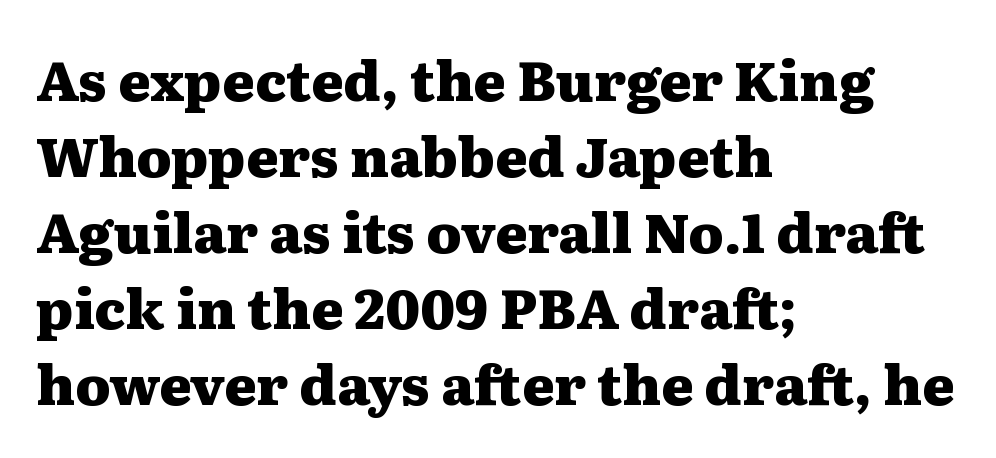
Vertical strokes here are truly vertical. Here the designer chose a conventional face with non-uniform glyph widths. Only glyphs here, with clear space below each row. I'd describe the lettering as bold — thick and assertive. This sample is left-justified, so line endings fall wherever the words run out. Students, observe: this is what conventionally led text looks like.
